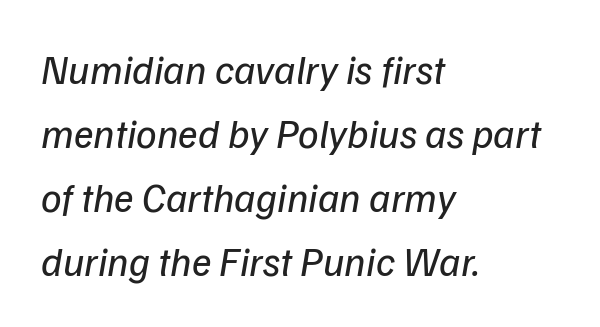
Students, observe: this is what conventionally led text looks like. Here the designer chose a conventional face with non-uniform glyph widths. This is oblique type, the kind used for emphasis or titles. Alignment: flush left. The cut favours lightness, reaching ordinary text weight at its darkest.
